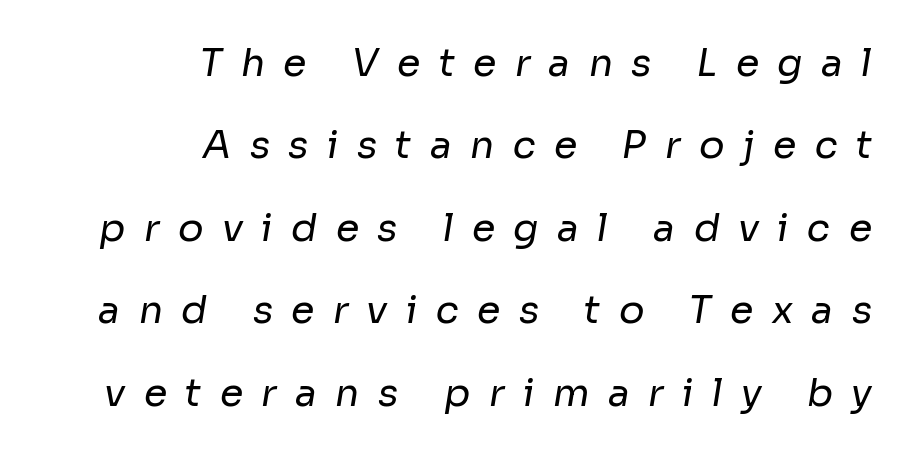
{"serif": "no", "bold": "no", "weight": "regular", "width": "normal", "stroke_contrast": "low", "x_height": "medium", "monospaced": "no", "underline": "no", "align": "right", "line_spacing": "loose", "line_spacing_ratio": 2.17, "letter_spacing": "wide", "letter_spacing_em": 0.48, "glyph_px": 38}
